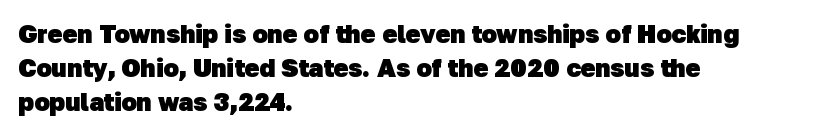
The image shows 25 px bold type; set left-aligned, normal line spacing (1.37x), normal letter spacing, not underlined.
